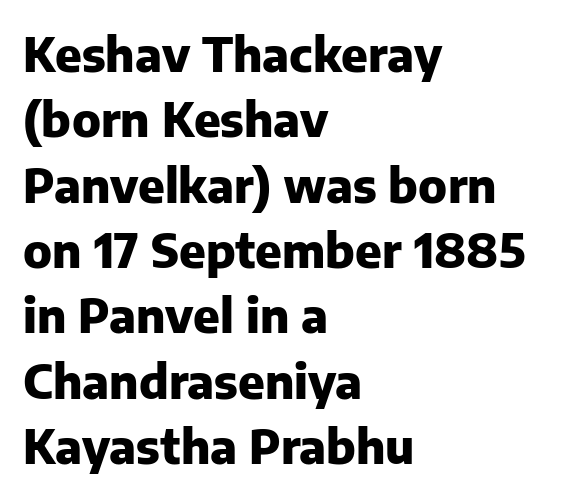
The image shows 47 px heavy sans-serif type, upright; set left-aligned, normal line spacing (1.39x), normal letter spacing, not underlined; low stroke contrast and a medium x-height.
